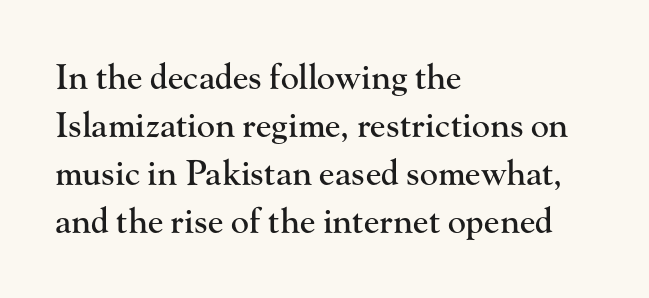
The image shows 34 px serif type, upright; set left-aligned, normal line spacing (1.41x), normal letter spacing, not underlined; high stroke contrast and a small x-height.
